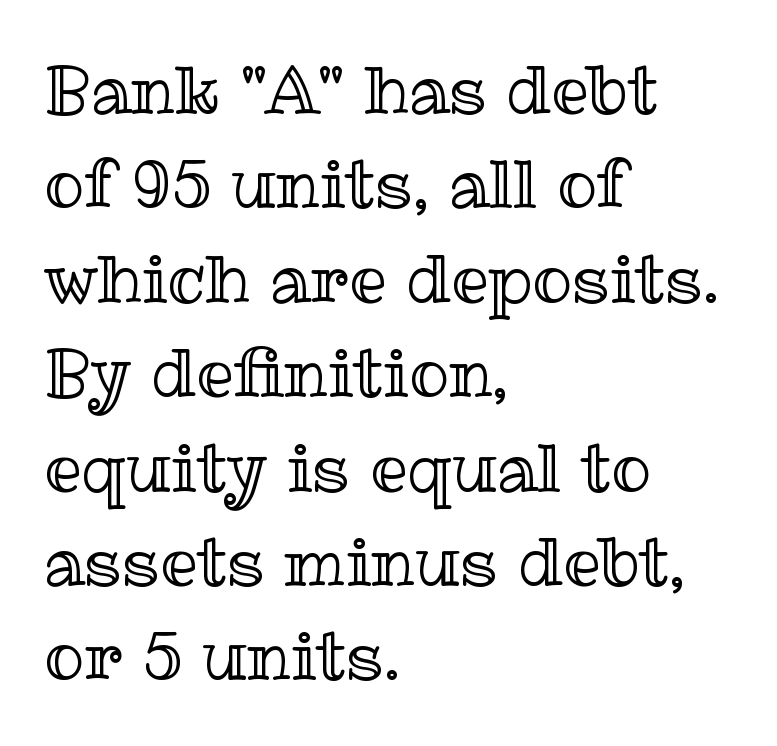
{"italic": "no", "width": "normal", "x_height": "medium", "monospaced": "no", "underline": "no", "align": "left", "line_spacing": "normal", "line_spacing_ratio": 1.43, "letter_spacing": "normal", "letter_spacing_em": 0.0, "glyph_px": 66}
